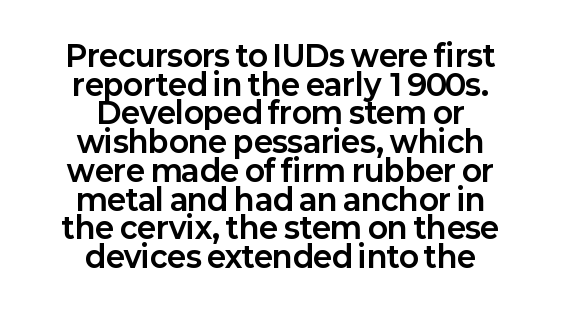
Q: Is the text bold? A: Yes.
Q: Is the text italic (slanted)? A: No, it is upright.
Q: Is the typeface a serif or a sans-serif typeface? A: Sans-serif.
Q: Is the text underlined? A: No.
Q: How is the paragraph aligned? A: Centered.
Q: Is the spacing between letters normal or unusually wide? A: Normal.
Q: Is the spacing between lines tight, normal or loose? A: Tight.
Q: Width (condensed, normal, or wide)? A: Normal.
Q: Stroke contrast? A: Low.
Q: x-height? A: Medium.
Q: Monospaced? A: No.
